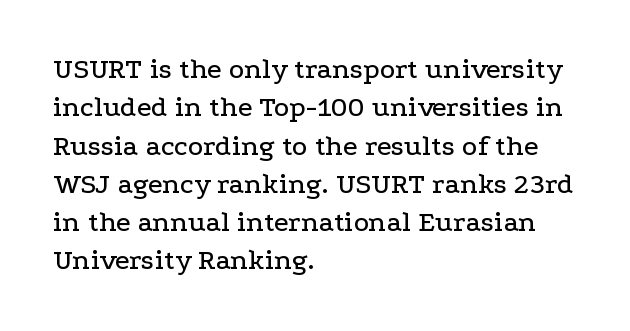
The image shows 29 px wide serif type, upright; set left-aligned, normal line spacing (1.32x), normal letter spacing, not underlined; low stroke contrast and a medium x-height.
